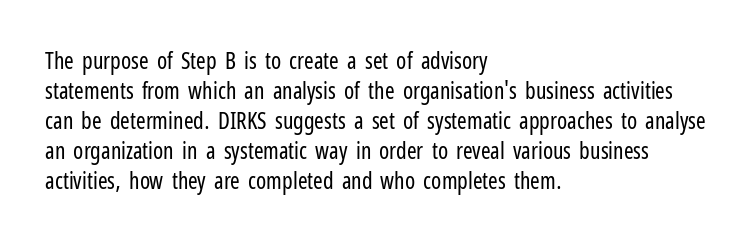
The lines are quadded left. The font sits on the lighter half of the weight spectrum, regular included. Tracking here is standard; glyphs follow each other at the usual distance. Italic? Not at all — the glyphs are vertical. Rule under the text: the space is simply empty.
